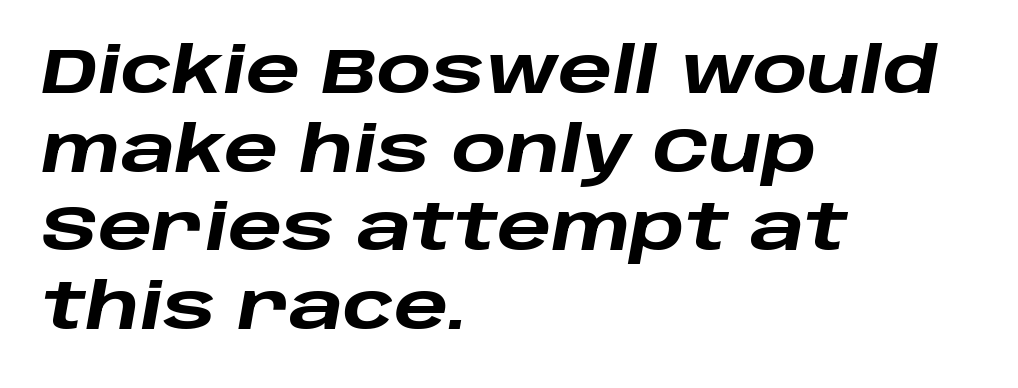
Q: Is the text bold? A: Yes.
Q: Is the text italic (slanted)? A: Yes, it leans right by about 10 degrees.
Q: Is the text underlined? A: No.
Q: How is the paragraph aligned? A: Left-aligned.
Q: Is the spacing between letters normal or unusually wide? A: Normal.
Q: Width (condensed, normal, or wide)? A: Wide.
Q: Stroke contrast? A: Low.
Q: x-height? A: Large.
Q: Monospaced? A: No.
